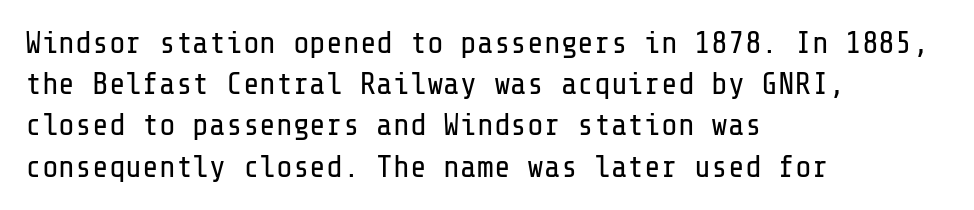
{"serif": "no", "italic": "no", "bold": "no", "weight": "regular", "width": "normal", "stroke_contrast": "low", "x_height": "medium", "underline": "no", "align": "left", "line_spacing": "normal", "line_spacing_ratio": 1.33, "letter_spacing": "normal", "letter_spacing_em": 0.0, "glyph_px": 31}
